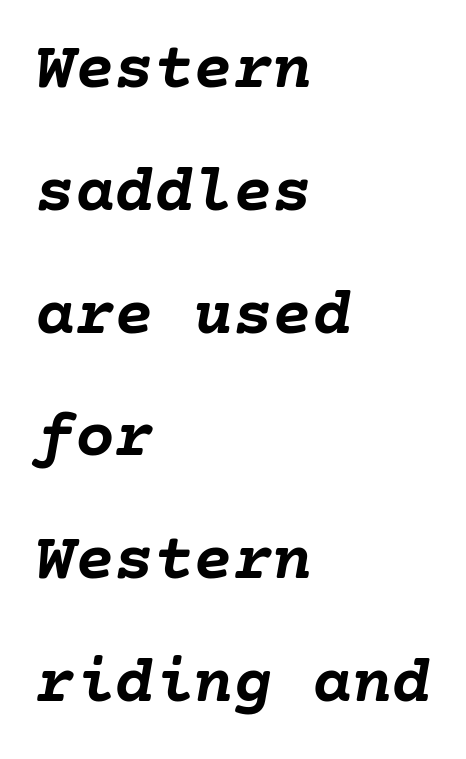
Any mark beneath the type? The region is blank. The whole block is typeset with a tilt. Caption: multi-line text, flush left, ragged right. Caption: standard tracking, unaltered.
